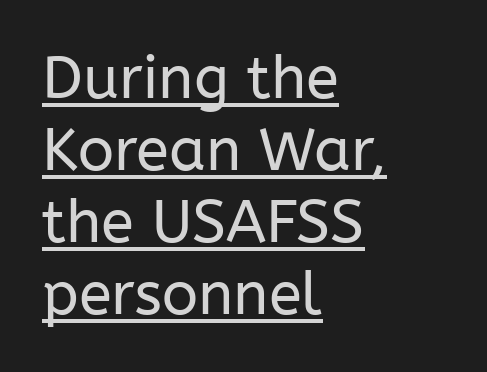
The image shows 60 px regular-weight sans-serif type, upright; set left-aligned, line spacing 1.2x, normal letter spacing, underlined; low stroke contrast and a medium x-height.
